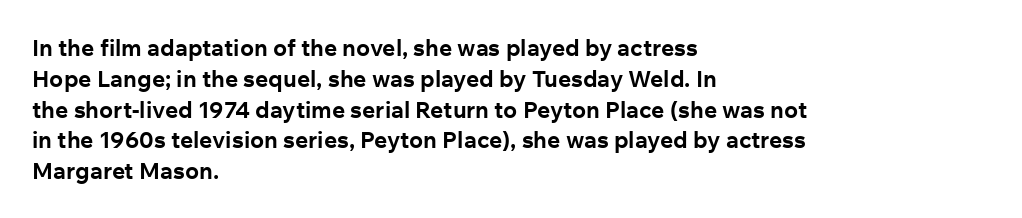
It's the straight-up-and-down kind of type. Descender tails drop into unmarked territory. Weight check: bold — yes, fully. Line beginnings align vertically; line endings do not.
